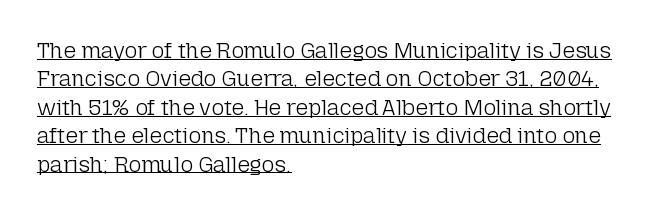
{"italic": "no", "bold": "no", "underline": "yes", "align": "left", "line_spacing": "normal", "line_spacing_ratio": 1.29, "letter_spacing": "normal", "letter_spacing_em": 0.0, "glyph_px": 22}
